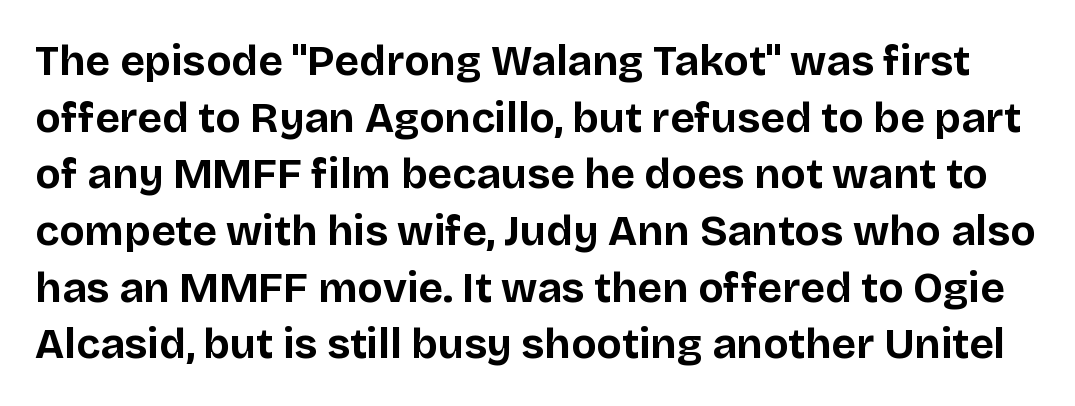
The image shows 42 px bold sans-serif type, upright; set normal line spacing (1.35x), normal letter spacing, not underlined; low stroke contrast and a large x-height.
